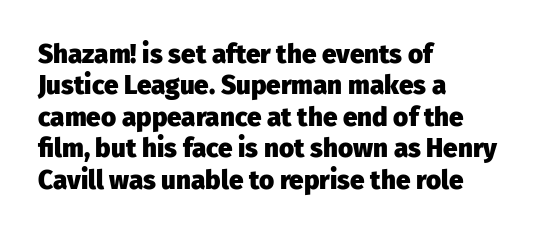
Posture: straight, roman, zero tilt. A student would call this left alignment; a typographer would say flush left, rag right. Rule under the text: the space is simply empty. Between one letter and the next there's only the usual sliver of space. Plenty of ink on the page — the face is bold.
